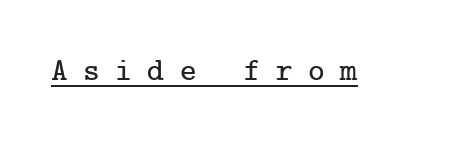
The image shows 32 px serif type, upright; set unusually wide letter spacing (+0.48 em), underlined; low stroke contrast and a medium x-height.
